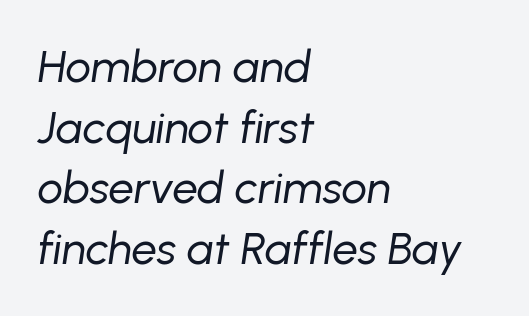
{"italic": "yes", "lean": "right", "slant_degrees": 8, "bold": "no", "weight": "regular", "width": "normal", "stroke_contrast": "low", "x_height": "medium", "monospaced": "no", "underline": "no", "align": "left", "line_spacing": "normal", "line_spacing_ratio": 1.35, "letter_spacing": "normal", "letter_spacing_em": 0.0, "glyph_px": 45}
